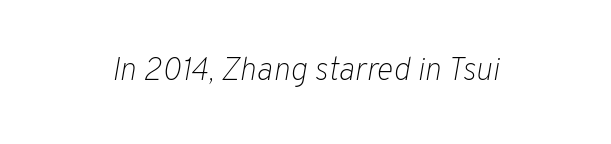
Q: Is the text bold? A: No.
Q: Is the text italic (slanted)? A: Yes, it leans right by about 10 degrees.
Q: Is the text underlined? A: No.
Q: Is the spacing between letters normal or unusually wide? A: Normal.
Q: Width (condensed, normal, or wide)? A: Normal.
Q: Stroke contrast? A: Low.
Q: x-height? A: Medium.
Q: Monospaced? A: No.
